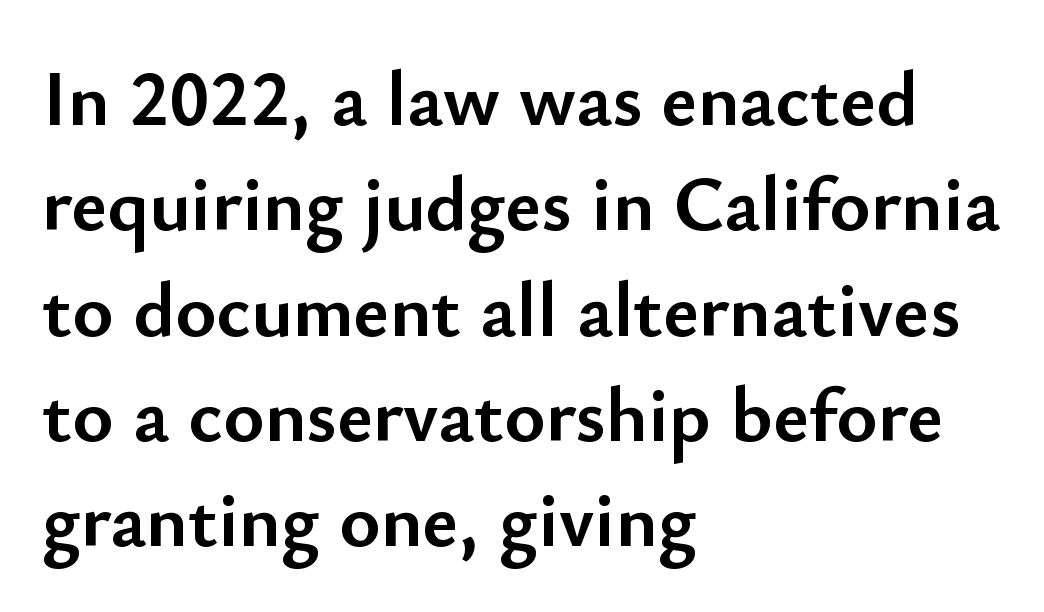
The image shows 78 px semibold sans-serif type, upright; set left-aligned, normal line spacing (1.35x), normal letter spacing, not underlined; low stroke contrast and a small x-height.
